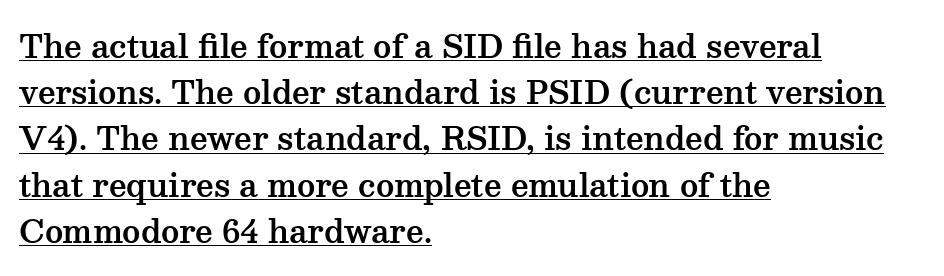
The image shows 31 px wide serif type, upright; set left-aligned, normal line spacing (1.49x), normal letter spacing, underlined; medium stroke contrast and a medium x-height.
